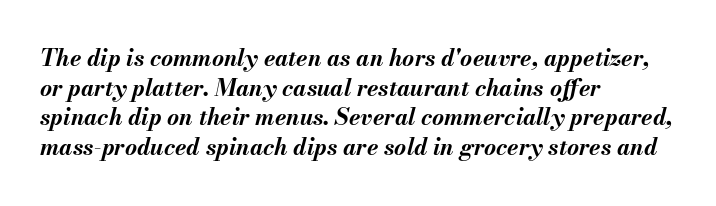
Q: Is the text bold? A: Yes.
Q: Is the text italic (slanted)? A: Yes, it leans right by about 13 degrees.
Q: Is the text underlined? A: No.
Q: How is the paragraph aligned? A: Left-aligned.
Q: Is the spacing between letters normal or unusually wide? A: Normal.
Q: Is the spacing between lines tight, normal or loose? A: Normal.
